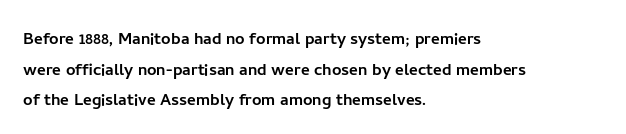
Q: Is the text italic (slanted)? A: No, it is upright.
Q: Is the text underlined? A: No.
Q: How is the paragraph aligned? A: Left-aligned.
Q: Is the spacing between letters normal or unusually wide? A: Normal.
Q: Is the spacing between lines tight, normal or loose? A: Normal.
